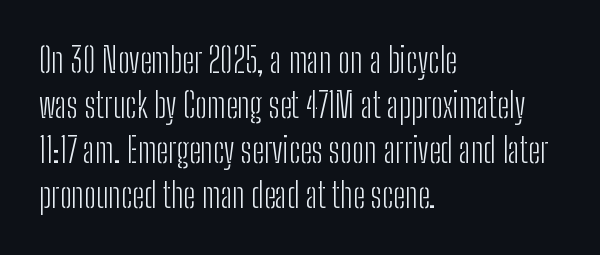
The image shows 34 px light, condensed sans-serif type, upright; set left-aligned, normal line spacing (1.32x), normal letter spacing, not underlined; low stroke contrast and a medium x-height.
